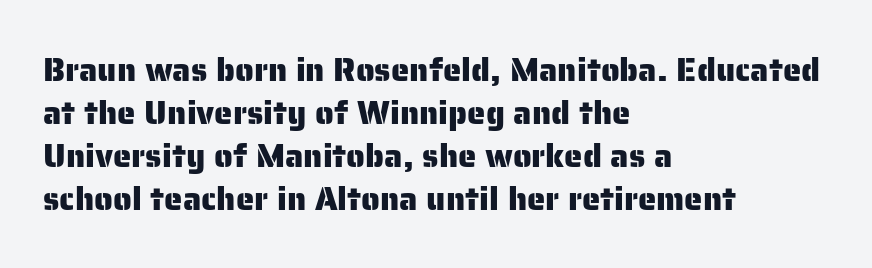
Q: Is the text italic (slanted)? A: No, it is upright.
Q: Is the typeface a serif or a sans-serif typeface? A: Sans-serif.
Q: Is the text underlined? A: No.
Q: How is the paragraph aligned? A: Left-aligned.
Q: Is the spacing between letters normal or unusually wide? A: Normal.
Q: Is the spacing between lines tight, normal or loose? A: Normal.
Q: Width (condensed, normal, or wide)? A: Normal.
Q: Stroke contrast? A: Low.
Q: x-height? A: Medium.
Q: Monospaced? A: No.
